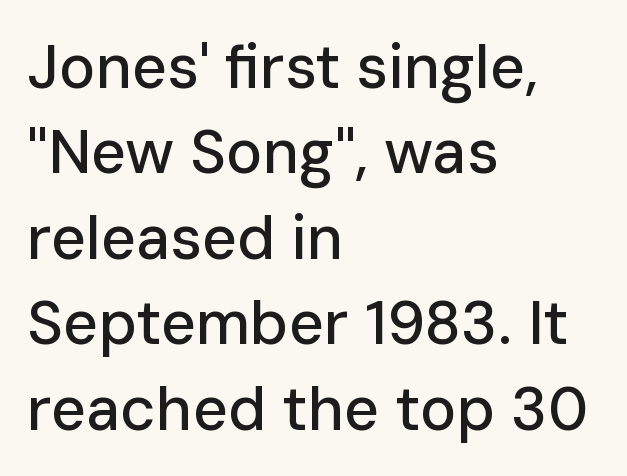
A typesetter would label this face a sans. These lines keep a tight, regular rhythm from letter to letter. Leading: standard. Spacing verdict: proportional, widths tailored to each character.
